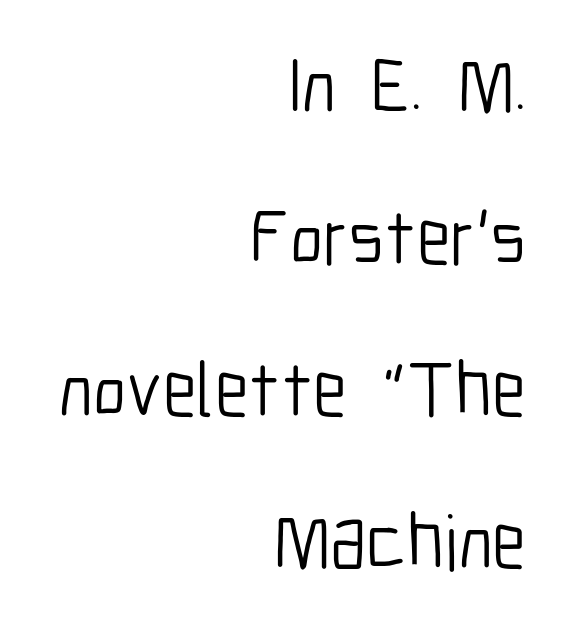
The image shows 78 px light, condensed sans-serif type, upright; set right-aligned, loose line spacing (1.95x), normal letter spacing, not underlined; low stroke contrast and a medium x-height.
